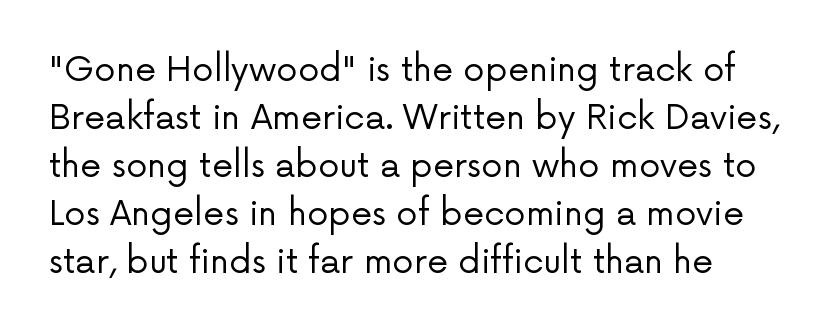
{"serif": "no", "italic": "no", "bold": "no", "weight": "regular", "width": "normal", "stroke_contrast": "low", "x_height": "medium", "monospaced": "no", "underline": "no", "align": "left", "line_spacing": "normal", "line_spacing_ratio": 1.41, "letter_spacing": "normal", "letter_spacing_em": 0.0, "glyph_px": 34}
